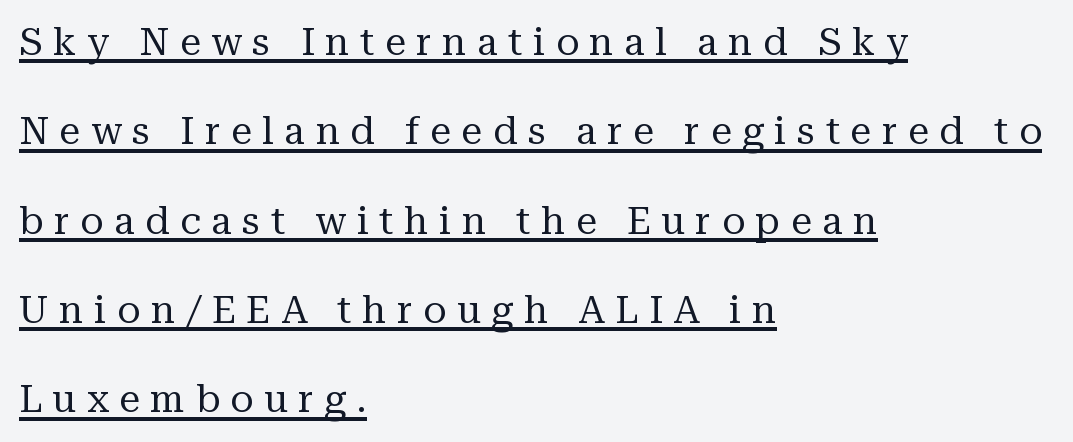
Underlining? Definitely there. Weight: not bold — regular or lighter. In terms of posture, this sample is upright. Leading: increased. The face used here is proportionally spaced, like ordinary book or web type. Short and long lines alike share a common starting point at left.
